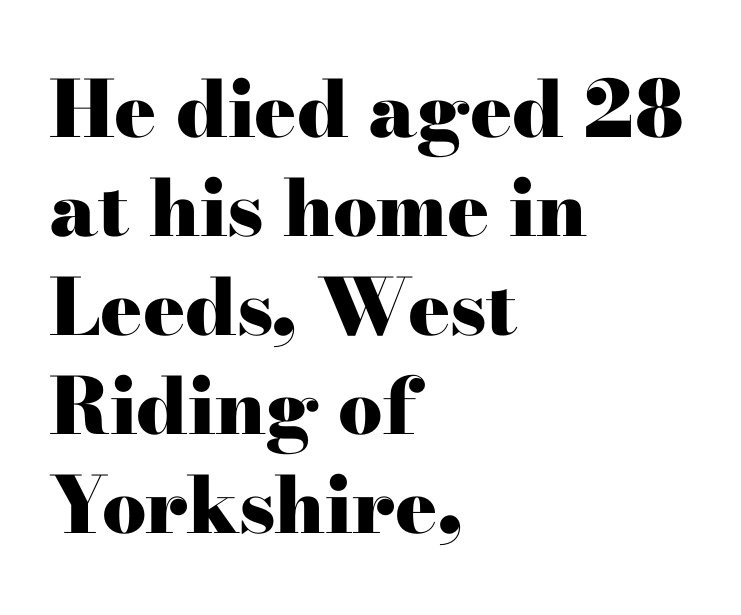
Notice how the stems are strictly vertical — no italics here. A classic flush-left, rag-right setting is used for this passage. Note the varied advance widths — an 'i' is clearly narrower than an 'm'. There is no visible air inserted between adjacent glyphs.
